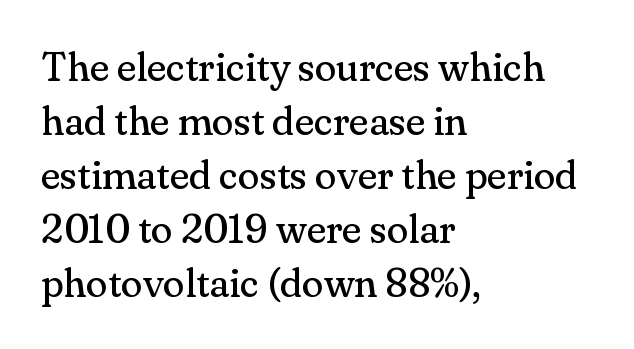
Stems and bowls with no extra thickness — not bold. These lines are rendered in a variable-pitch font. Typographically, this falls in the serif category. Decoration check: the copy has no underline. These lines sit exactly where default settings would place them. Which margin do the lines hug? The left one — the right edge is uneven.
